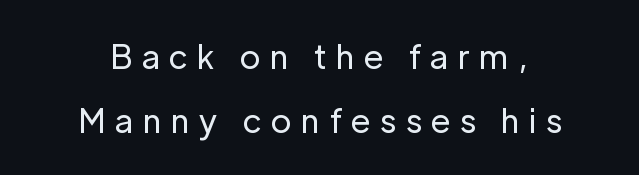
The image shows 33 px regular-weight sans-serif type, upright; set centered, loose line spacing (1.94x), unusually wide letter spacing (+0.3 em), not underlined; low stroke contrast and a medium x-height.
